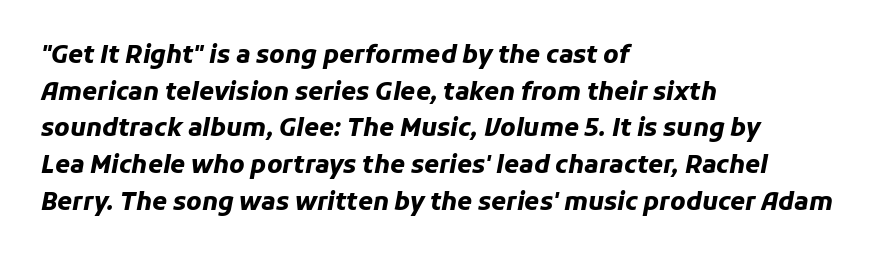
Thick stems and heavy bowls — unmistakably bold. Italic: yes, the glyphs are oblique. Type without underlining. Baseline-to-baseline distance is the conventional proportion of letter height.
